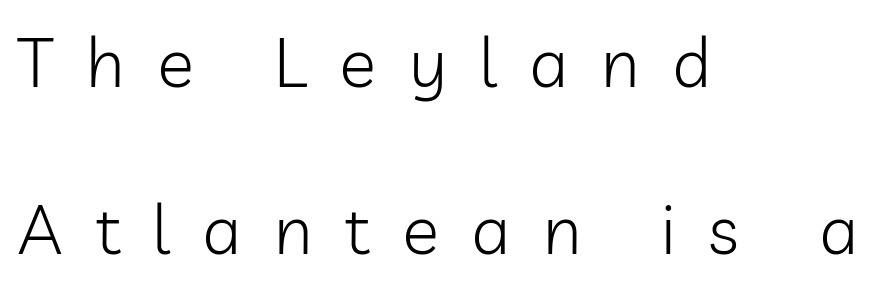
The image shows 69 px light sans-serif type, upright; set left-aligned, loose line spacing (2.42x), unusually wide letter spacing (+0.47 em), not underlined; low stroke contrast and a medium x-height.
